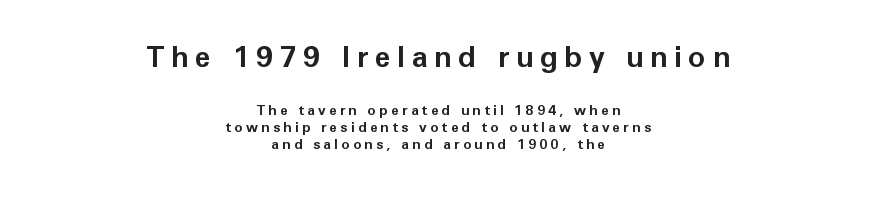
{"serif": "no", "italic": "no", "bold": "yes", "weight": "bold", "width": "normal", "stroke_contrast": "low", "x_height": "medium", "monospaced": "no", "underline": "no", "align": "center", "line_spacing_ratio": 1.21, "letter_spacing": "wide", "letter_spacing_em": 0.23, "larger_block": "first", "size_ratio": 2.07, "glyph_px": 29}
